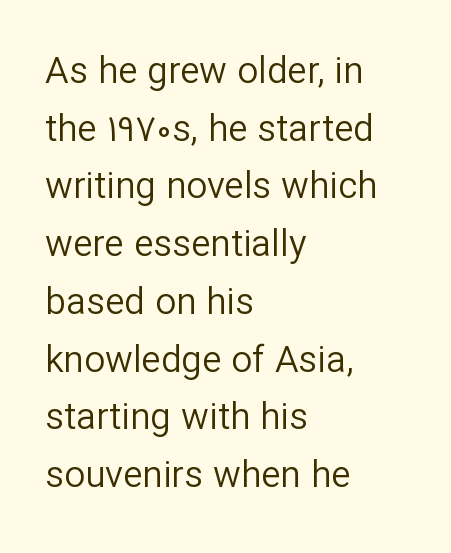
The image shows 37 px regular-weight sans-serif type, upright; set left-aligned, normal line spacing (1.56x), normal letter spacing, not underlined; low stroke contrast and a medium x-height.
